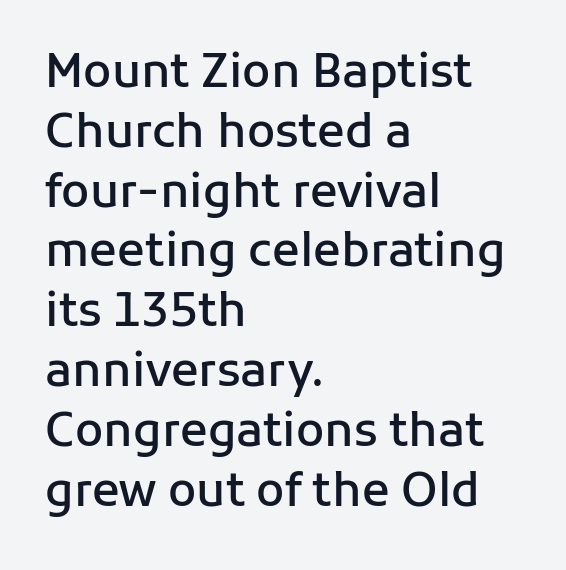
The image shows 46 px semibold sans-serif type, upright; set left-aligned, normal line spacing (1.3x), normal letter spacing, not underlined; low stroke contrast and a medium x-height.
